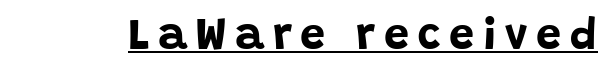
The image shows 45 px bold sans-serif type, upright; set underlined; low stroke contrast and a large x-height.
